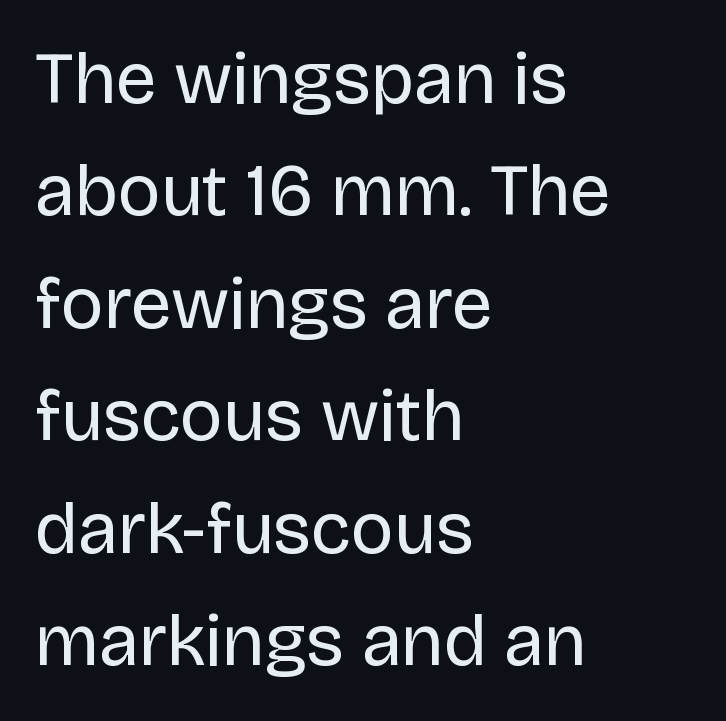
Q: Is the text bold? A: No.
Q: Is the text italic (slanted)? A: No, it is upright.
Q: Is the typeface a serif or a sans-serif typeface? A: Sans-serif.
Q: Is the text underlined? A: No.
Q: How is the paragraph aligned? A: Left-aligned.
Q: Is the spacing between letters normal or unusually wide? A: Normal.
Q: Is the spacing between lines tight, normal or loose? A: Normal.
Q: Width (condensed, normal, or wide)? A: Normal.
Q: Stroke contrast? A: Low.
Q: x-height? A: Large.
Q: Monospaced? A: No.
